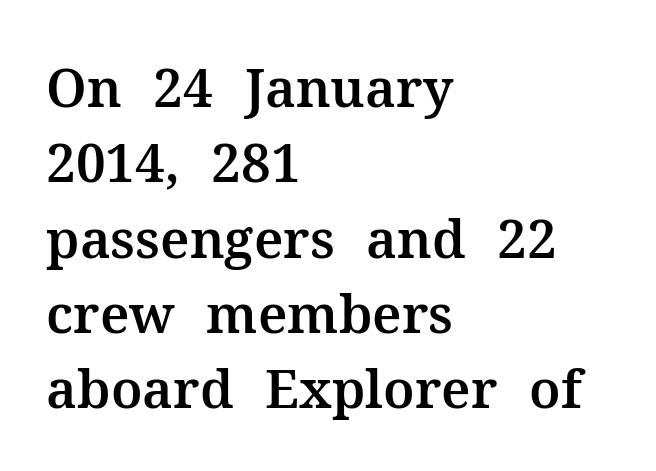
Q: Is the text italic (slanted)? A: No, it is upright.
Q: Is the typeface a serif or a sans-serif typeface? A: Serif.
Q: Is the text underlined? A: No.
Q: How is the paragraph aligned? A: Left-aligned.
Q: Is the spacing between letters normal or unusually wide? A: Normal.
Q: Is the spacing between lines tight, normal or loose? A: Normal.
Q: Width (condensed, normal, or wide)? A: Normal.
Q: Stroke contrast? A: Medium.
Q: x-height? A: Medium.
Q: Monospaced? A: No.
